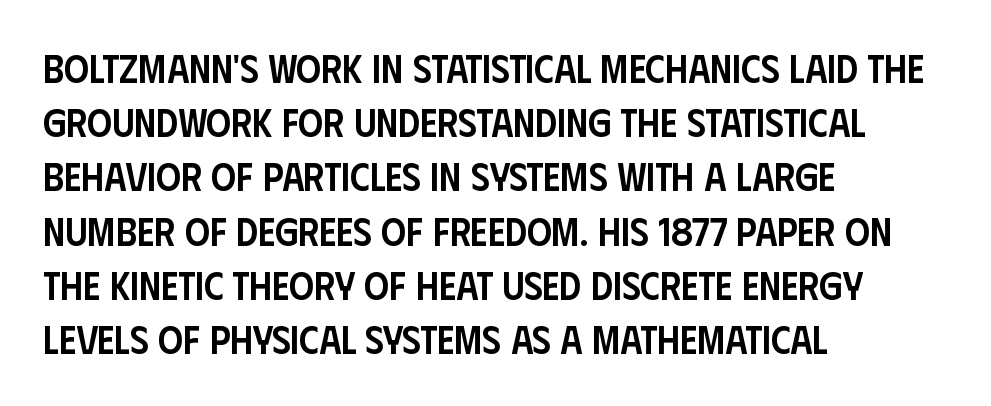
The image shows 39 px semibold, condensed sans-serif type, upright; set left-aligned, normal line spacing (1.39x), normal letter spacing, not underlined; low stroke contrast and a large x-height.
